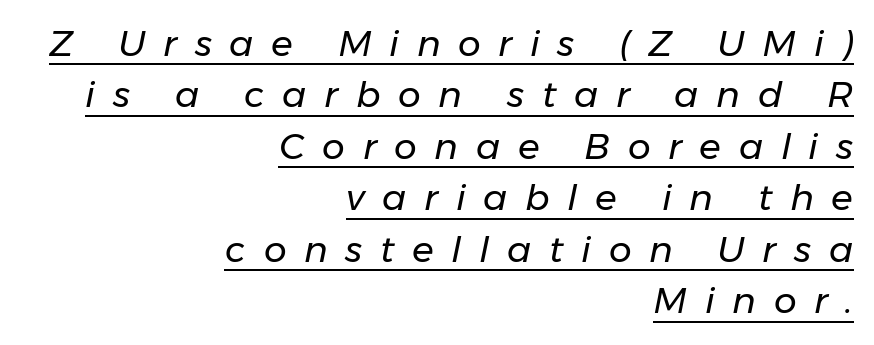
Q: Is the text bold? A: No.
Q: Is the text italic (slanted)? A: Yes, it leans right by about 11 degrees.
Q: Is the text underlined? A: Yes.
Q: How is the paragraph aligned? A: Right-aligned.
Q: Is the spacing between letters normal or unusually wide? A: Unusually wide.
Q: Is the spacing between lines tight, normal or loose? A: Normal.
Q: Width (condensed, normal, or wide)? A: Normal.
Q: Stroke contrast? A: Low.
Q: x-height? A: Medium.
Q: Monospaced? A: No.
